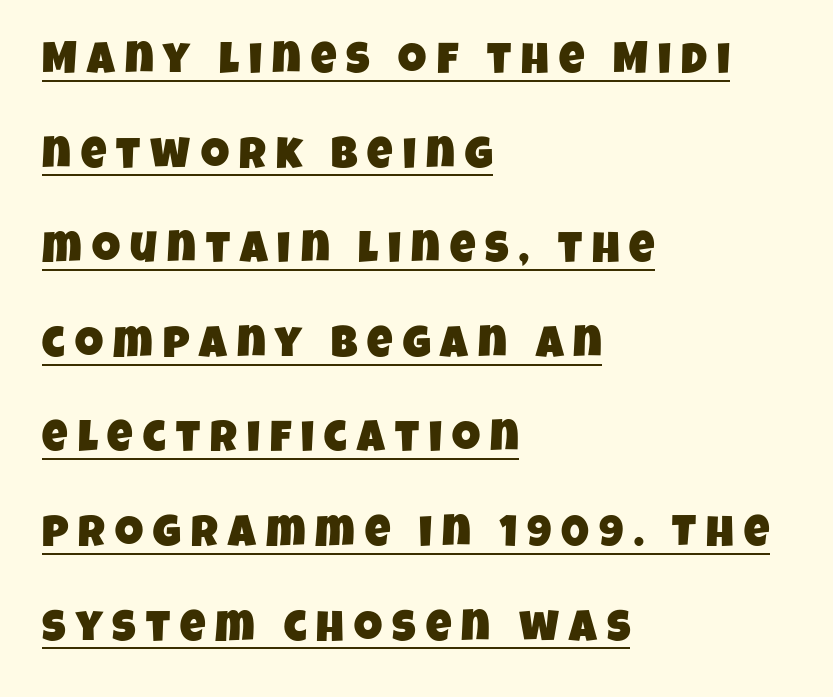
The image shows 44 px condensed sans-serif type; set left-aligned, loose line spacing (2.15x), unusually wide letter spacing (+0.23 em), underlined; low stroke contrast and a large x-height.
